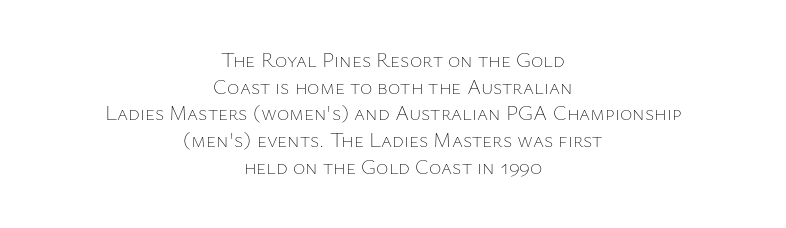
Q: Is the text bold? A: No.
Q: Is the text italic (slanted)? A: No, it is upright.
Q: Is the text underlined? A: No.
Q: How is the paragraph aligned? A: Centered.
Q: Is the spacing between letters normal or unusually wide? A: Normal.
Q: Is the spacing between lines tight, normal or loose? A: Normal.
